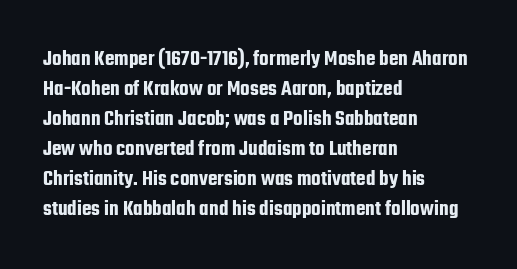
The image shows 22 px text type, upright; set left-aligned, normal line spacing (1.36x), normal letter spacing, not underlined.
